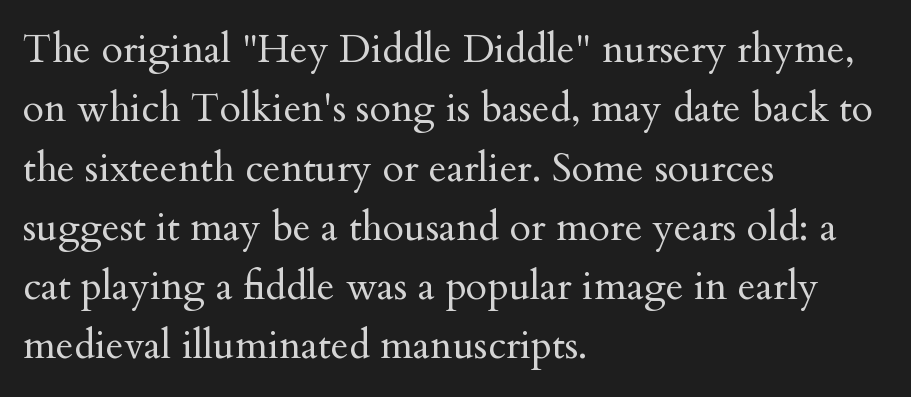
{"serif": "yes", "italic": "no", "bold": "no", "weight": "regular", "width": "normal", "stroke_contrast": "medium", "x_height": "small", "monospaced": "no", "underline": "no", "align": "left", "line_spacing": "normal", "line_spacing_ratio": 1.52, "letter_spacing": "normal", "letter_spacing_em": 0.0, "glyph_px": 39}
